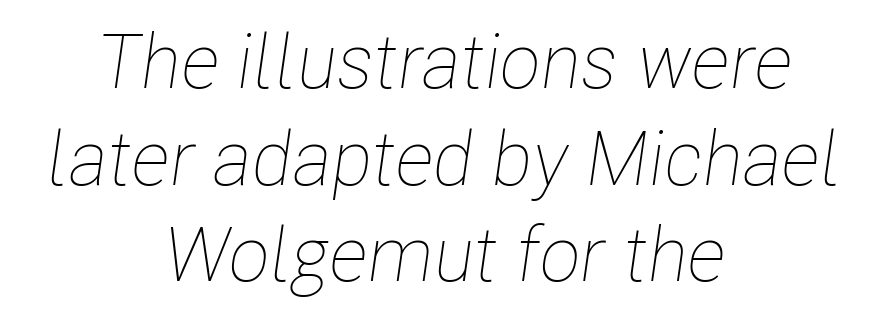
Here the designer chose a conventional face with non-uniform glyph widths. The rendering keeps characters at their native spacing. Weight: not bold — regular or lighter. The whitespace from short lines is split evenly between both sides.
